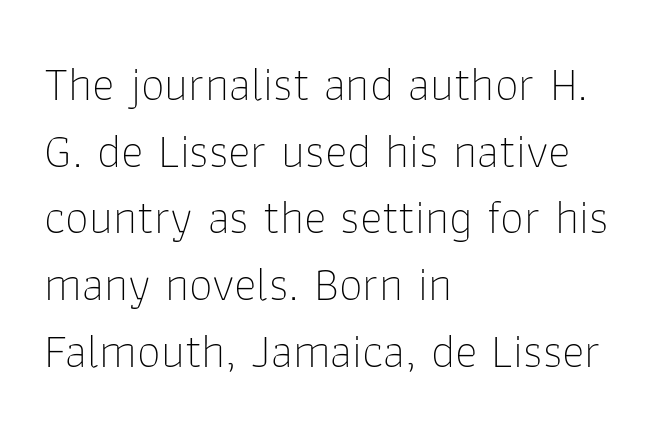
Unlike a traditional serif, this face leaves its strokes unadorned. Words appear dense and cohesive because spacing is normal. One glance says typical: line gaps are just what's usual. Plain, unruled lines of type. Reading down the block, your eye returns to a fixed left position each line. A typesetter would call this proportional, since set widths differ per character.
